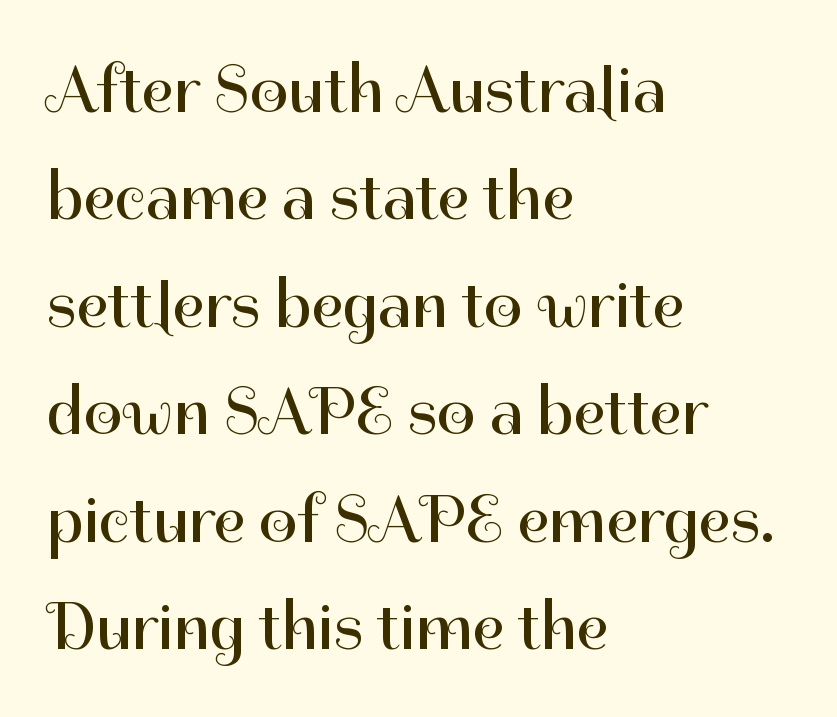
The image shows 68 px regular-weight sans-serif type, upright; set left-aligned, normal line spacing (1.58x), normal letter spacing, not underlined; high stroke contrast and a medium x-height.
